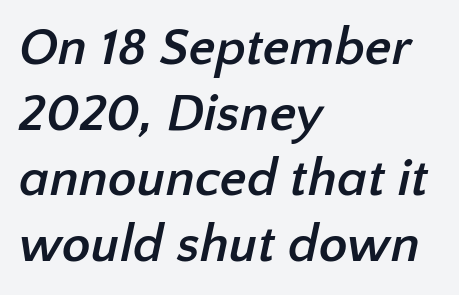
Q: Is the text bold? A: Yes.
Q: Is the typeface a serif or a sans-serif typeface? A: Sans-serif.
Q: Is the text underlined? A: No.
Q: How is the paragraph aligned? A: Left-aligned.
Q: Is the spacing between letters normal or unusually wide? A: Normal.
Q: Width (condensed, normal, or wide)? A: Normal.
Q: Stroke contrast? A: Low.
Q: x-height? A: Medium.
Q: Monospaced? A: No.
